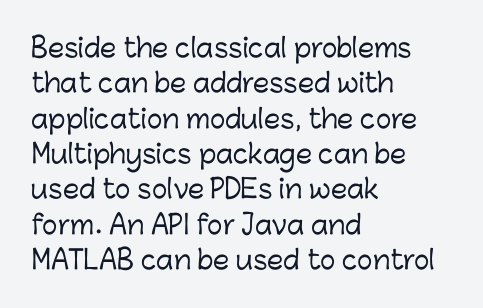
{"italic": "no", "underline": "no", "align": "left", "line_spacing": "normal", "line_spacing_ratio": 1.36, "letter_spacing": "normal", "letter_spacing_em": 0.0, "glyph_px": 26}
